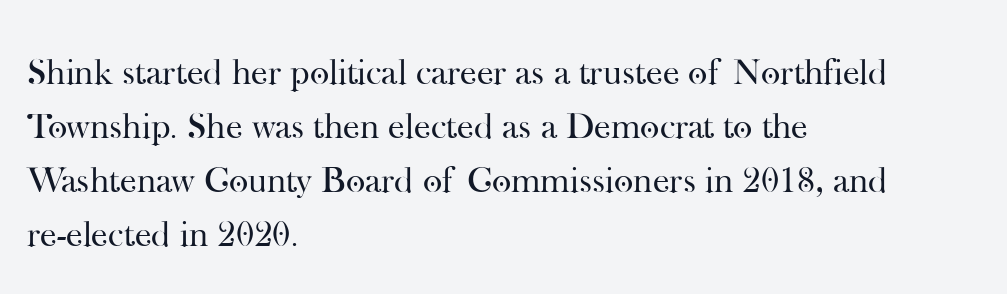
Notice how descenders clear the ascenders below comfortably — that's standard leading. Is this a heavy cut? Hardly; it is regular or lighter. Here the glyphs are tracked normally, forming tight word shapes. Spacing verdict: proportional, widths tailored to each character.
